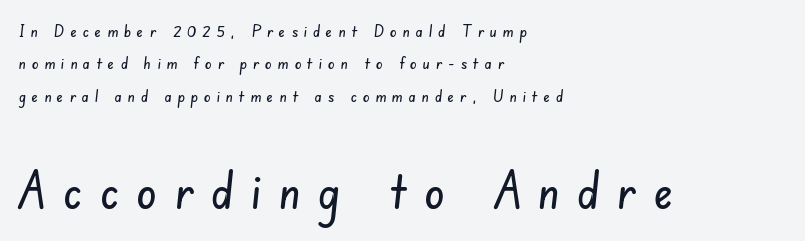
The face used here is proportionally spaced, like ordinary book or web type. The designer dialed line spacing up above the default. The face used here is rendered with a markedly widened letterfit. Clear beneath every line of the passage.
